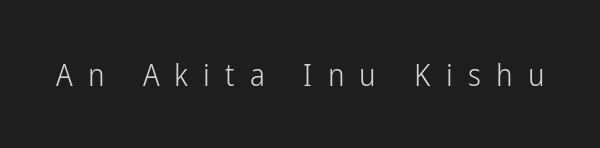
{"serif": "no", "italic": "no", "bold": "no", "weight": "light", "width": "condensed", "stroke_contrast": "low", "x_height": "medium", "monospaced": "no", "underline": "no", "letter_spacing": "wide", "letter_spacing_em": 0.49, "glyph_px": 31}
